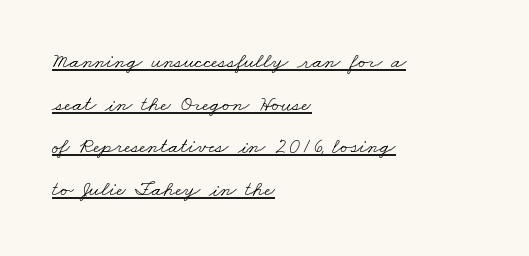
{"bold": "no", "underline": "yes", "align": "left", "line_spacing": "loose", "line_spacing_ratio": 1.94, "letter_spacing": "normal", "letter_spacing_em": 0.0, "glyph_px": 22}
